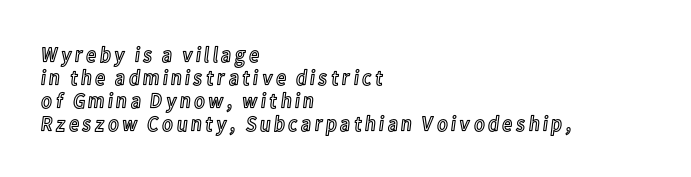
The passage shown is not underscored anywhere. Honestly, the rows look squashed on top of each other. The rendering anchors every line to the left-hand side.
